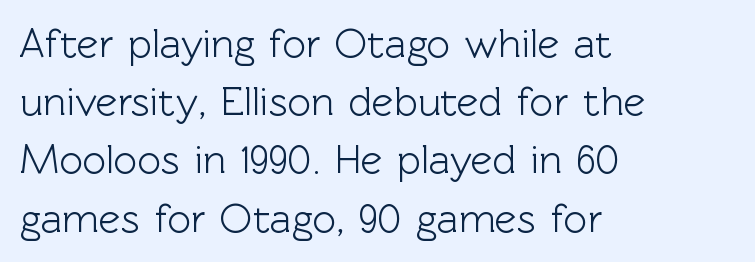
The lines are quadded left. Italic? Not at all — the glyphs are vertical. The letters advance in unequal steps, a hallmark of proportional type. This sample uses plain, unmodified letter spacing. Each letter's strokes conclude bluntly, with no projecting serifs.
